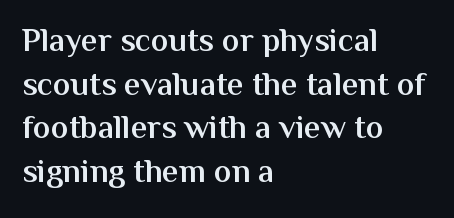
{"serif": "no", "italic": "no", "bold": "semi", "weight": "semibold", "width": "normal", "stroke_contrast": "medium", "x_height": "medium", "monospaced": "no", "underline": "no", "align": "left", "line_spacing": "normal", "line_spacing_ratio": 1.32, "letter_spacing": "normal", "letter_spacing_em": 0.0, "glyph_px": 33}
